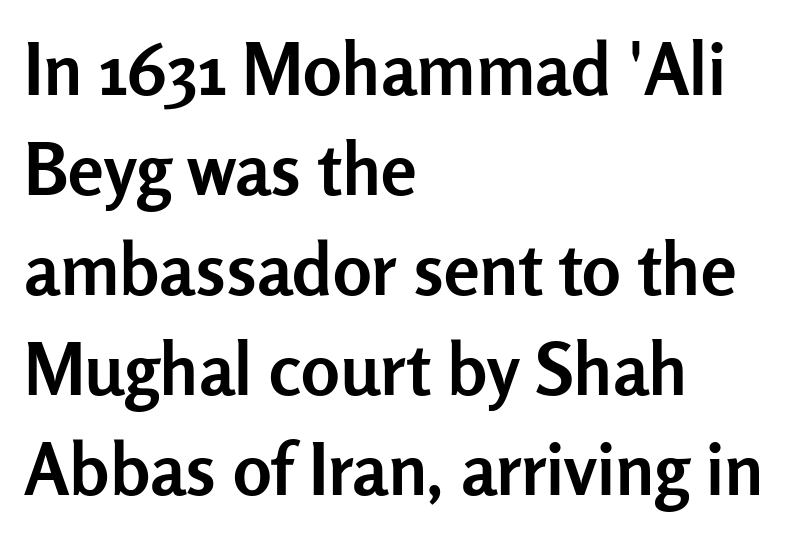
The image shows 72 px semibold sans-serif type, upright; set left-aligned, normal line spacing (1.39x), normal letter spacing, not underlined; low stroke contrast and a medium x-height.
